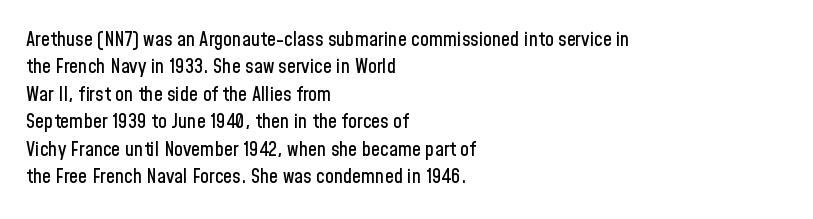
Q: Is the text italic (slanted)? A: No, it is upright.
Q: Is the text underlined? A: No.
Q: How is the paragraph aligned? A: Left-aligned.
Q: Is the spacing between letters normal or unusually wide? A: Normal.
Q: Is the spacing between lines tight, normal or loose? A: Normal.
